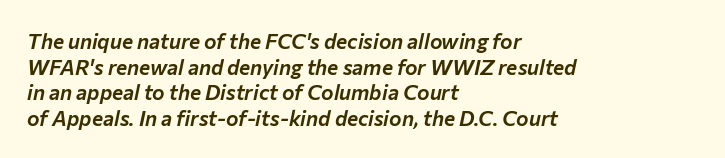
Each row of text sits above clean, open space. Notice how the passage keeps a crisp vertical edge on the left only. Looking at the ascenders, they clearly lean. Look at the tracking — it's just the regular setting, nothing added.
